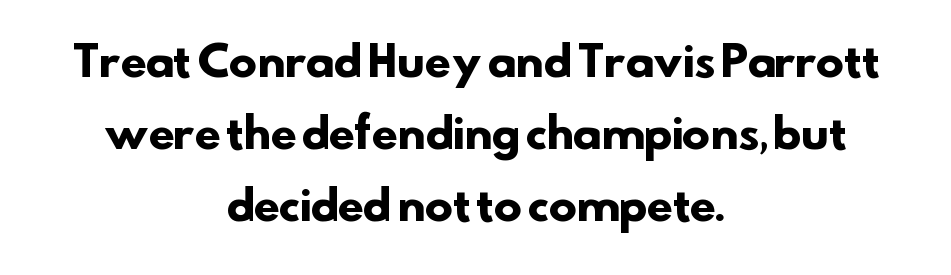
Stroke thickness is high; the sample reads as a true bold. The letterforms sit shoulder to shoulder at normal distance. Beneath every word, the page is bare. Each line is balanced around a shared central axis. This is sans-serif lettering, the kind often seen on screens and signage. The rendering uses natural spacing where letterforms have individual widths.
